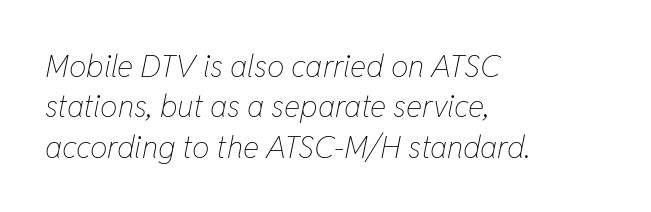
Q: Is the text bold? A: No.
Q: Is the text italic (slanted)? A: Yes, it leans right by about 11 degrees.
Q: Is the text underlined? A: No.
Q: How is the paragraph aligned? A: Left-aligned.
Q: Is the spacing between letters normal or unusually wide? A: Normal.
Q: Is the spacing between lines tight, normal or loose? A: Normal.
Q: Width (condensed, normal, or wide)? A: Condensed.
Q: Stroke contrast? A: Low.
Q: x-height? A: Medium.
Q: Monospaced? A: No.
